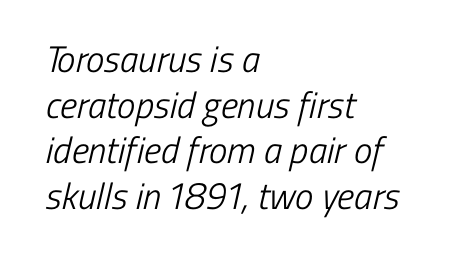
Q: Is the text bold? A: No.
Q: Is the typeface a serif or a sans-serif typeface? A: Sans-serif.
Q: Is the text underlined? A: No.
Q: How is the paragraph aligned? A: Left-aligned.
Q: Is the spacing between letters normal or unusually wide? A: Normal.
Q: Width (condensed, normal, or wide)? A: Condensed.
Q: Stroke contrast? A: Low.
Q: x-height? A: Medium.
Q: Monospaced? A: No.
